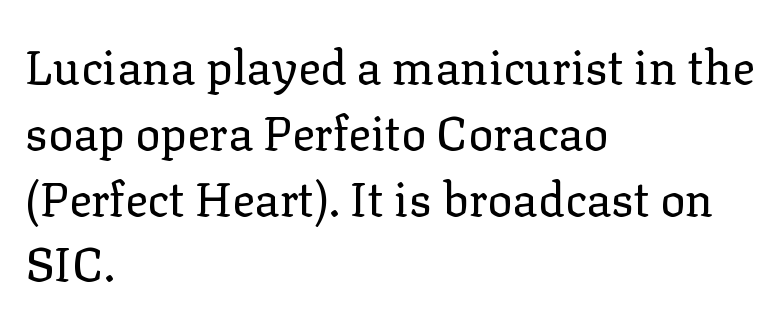
{"serif": "yes", "italic": "no", "bold": "no", "weight": "regular", "width": "normal", "stroke_contrast": "low", "x_height": "medium", "monospaced": "no", "underline": "no", "align": "left", "line_spacing": "normal", "line_spacing_ratio": 1.4, "letter_spacing": "normal", "letter_spacing_em": 0.0, "glyph_px": 47}
